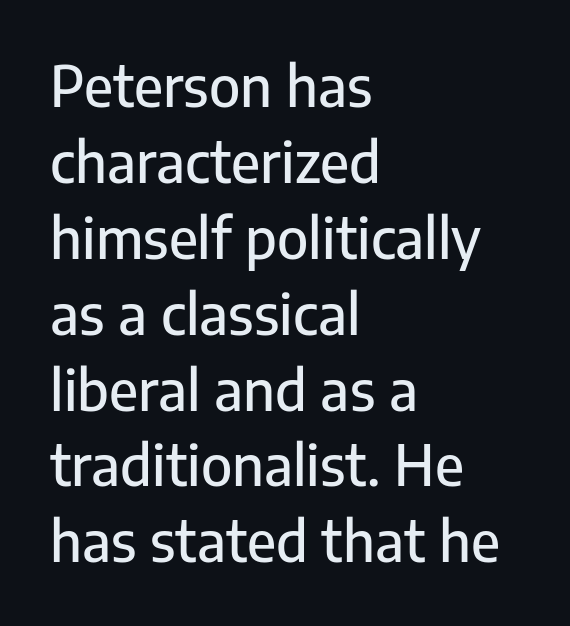
{"serif": "no", "italic": "no", "width": "normal", "stroke_contrast": "low", "x_height": "medium", "monospaced": "no", "underline": "no", "align": "left", "line_spacing": "normal", "line_spacing_ratio": 1.38, "letter_spacing": "normal", "letter_spacing_em": 0.0, "glyph_px": 55}
